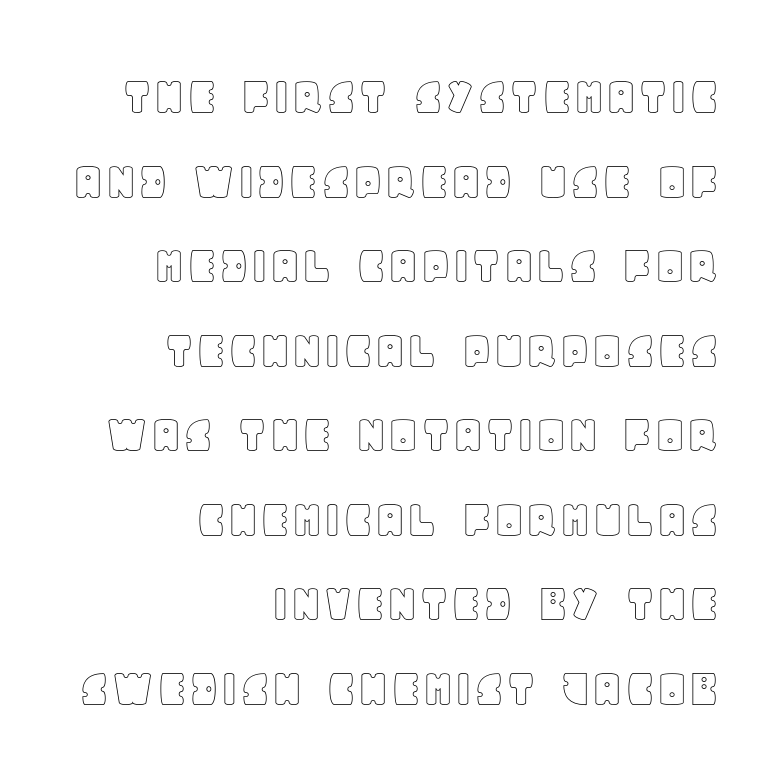
Does the leading feel generous? No, just average. The words here are not underlined. The axis of the letterforms is exactly vertical. Letter spacing: default. Looks like regular typesetting: each glyph gets only the width it needs.
